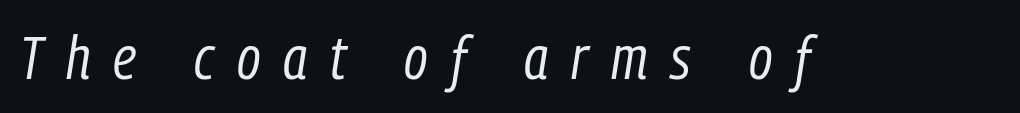
{"italic": "yes", "lean": "right", "slant_degrees": 9, "bold": "no", "weight": "regular", "width": "condensed", "stroke_contrast": "low", "x_height": "medium", "monospaced": "no", "underline": "no", "letter_spacing": "wide", "letter_spacing_em": 0.38, "glyph_px": 60}
